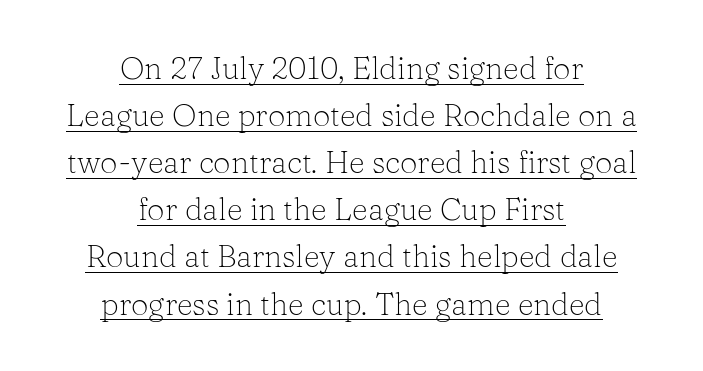
Q: Is the text bold? A: No.
Q: Is the text italic (slanted)? A: No, it is upright.
Q: Is the typeface a serif or a sans-serif typeface? A: Serif.
Q: Is the text underlined? A: Yes.
Q: How is the paragraph aligned? A: Centered.
Q: Is the spacing between letters normal or unusually wide? A: Normal.
Q: Is the spacing between lines tight, normal or loose? A: Normal.
Q: Width (condensed, normal, or wide)? A: Normal.
Q: Stroke contrast? A: Low.
Q: x-height? A: Medium.
Q: Monospaced? A: No.
